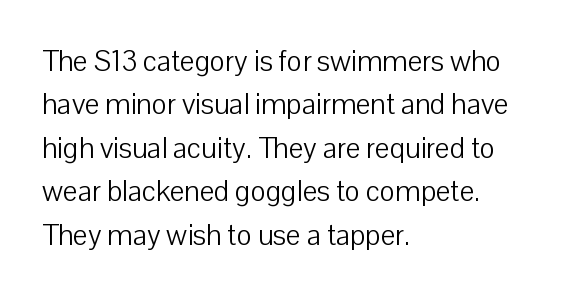
The image shows 29 px light sans-serif type, upright; set left-aligned, normal line spacing (1.5x), normal letter spacing, not underlined; low stroke contrast and a medium x-height.
